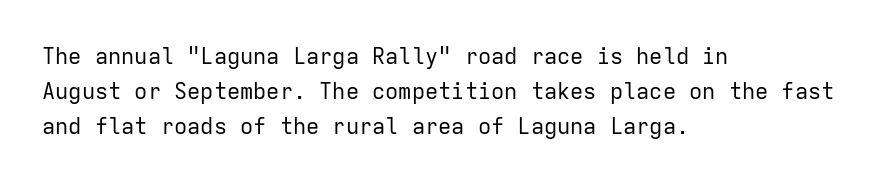
{"italic": "no", "bold": "no", "underline": "no", "align": "left", "line_spacing": "normal", "line_spacing_ratio": 1.6, "letter_spacing": "normal", "letter_spacing_em": 0.0, "glyph_px": 22}
